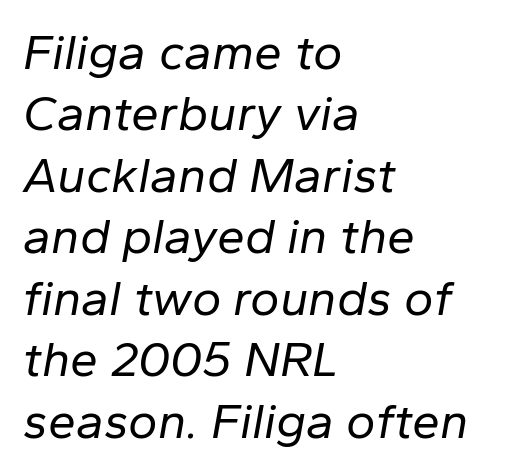
Q: Is the text bold? A: No.
Q: Is the text italic (slanted)? A: Yes, it leans right by about 10 degrees.
Q: Is the text underlined? A: No.
Q: How is the paragraph aligned? A: Left-aligned.
Q: Is the spacing between letters normal or unusually wide? A: Normal.
Q: Width (condensed, normal, or wide)? A: Normal.
Q: Stroke contrast? A: Low.
Q: x-height? A: Medium.
Q: Monospaced? A: No.
